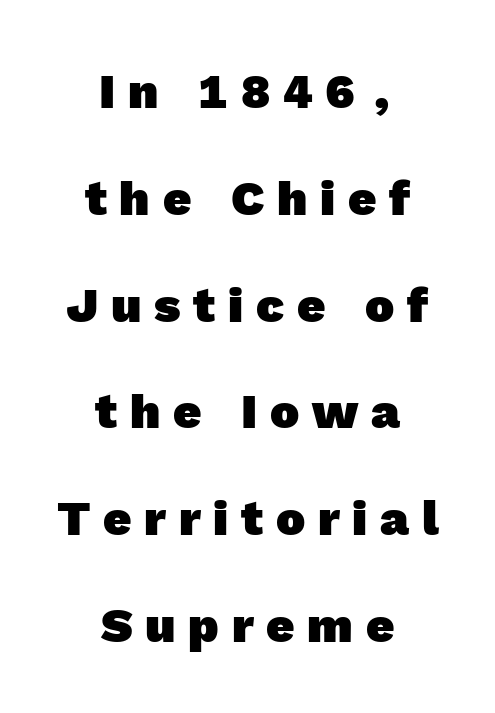
The image shows 49 px heavy sans-serif type; set centered, loose line spacing (2.18x), unusually wide letter spacing (+0.26 em), not underlined; a medium x-height.
